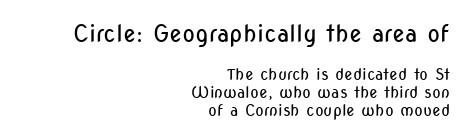
Q: Is the text bold? A: No.
Q: Is the text italic (slanted)? A: No, it is upright.
Q: Is the text underlined? A: No.
Q: How is the paragraph aligned? A: Right-aligned.
Q: Is the spacing between letters normal or unusually wide? A: Normal.
Q: Is the spacing between lines tight, normal or loose? A: Tight.
Q: Which block of text is set in a larger size, the first (top) or the second (bottom)? A: The first (top) one.
